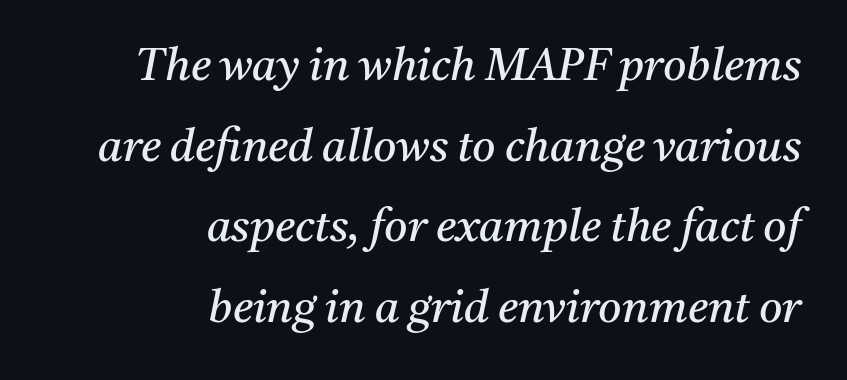
Is the stroke heavy? The answer is a plain regular-or-lighter. The rendering anchors every line to the right-hand side. The letters sit at their default tracking, neither squeezed nor spread. What kind of face is this? One with serifs. Character widths vary here, with narrow letters taking less room than wide ones. Letters rest on an invisible, unmarked baseline.
